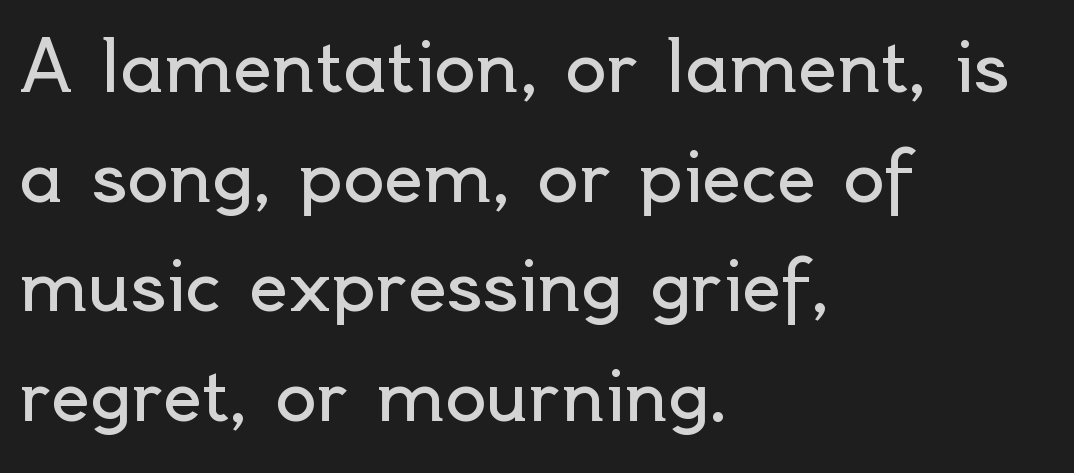
{"serif": "no", "italic": "no", "bold": "no", "weight": "regular", "width": "normal", "x_height": "small", "monospaced": "no", "underline": "no", "align": "left", "line_spacing": "normal", "line_spacing_ratio": 1.59, "letter_spacing": "normal", "letter_spacing_em": 0.0, "glyph_px": 69}
